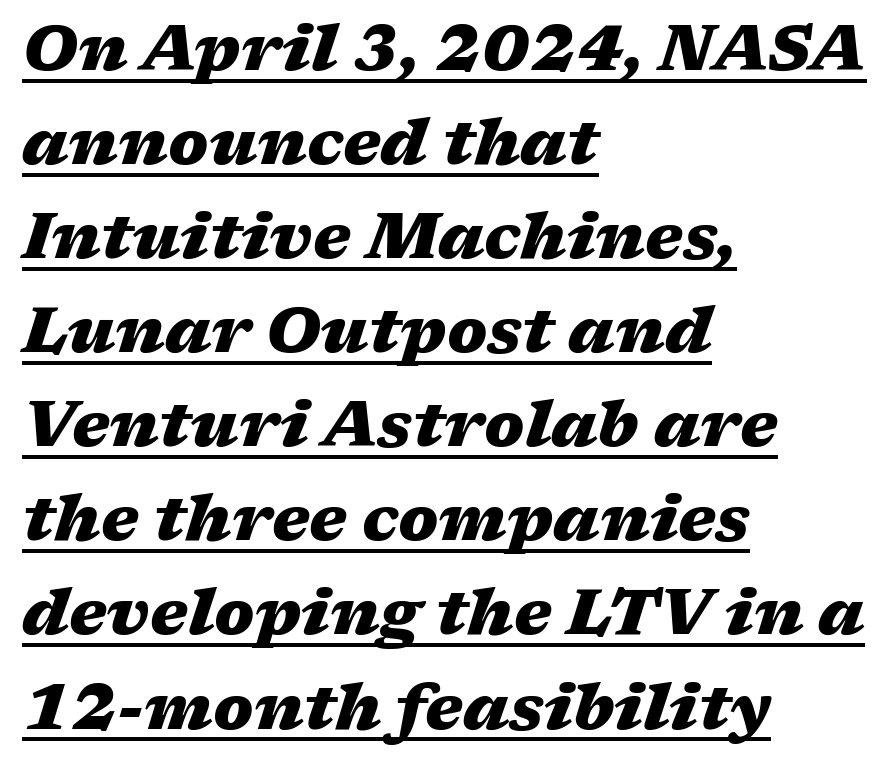
The image shows 64 px heavy, wide type, italic (leaning right); set left-aligned, normal line spacing (1.47x), normal letter spacing, underlined; medium stroke contrast and a medium x-height.
